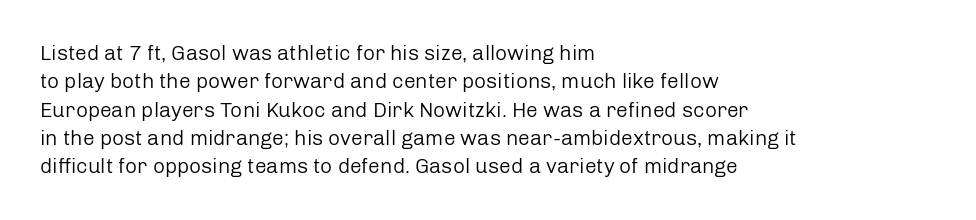
{"italic": "no", "bold": "no", "underline": "no", "align": "left", "line_spacing": "normal", "line_spacing_ratio": 1.35, "letter_spacing": "normal", "letter_spacing_em": 0.0, "glyph_px": 21}
